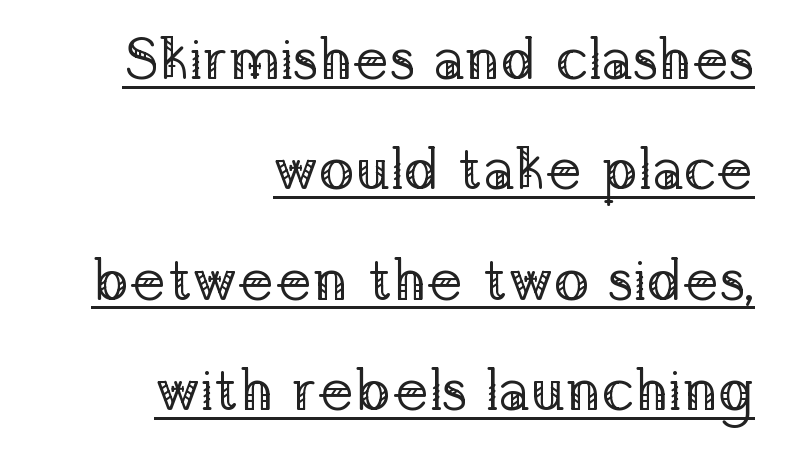
Every row of glyphs terminates at an identical x-position on the right. No heavy texture on the line: the type isn't bold. Spacing verdict: proportional, widths tailored to each character. Honestly, the letter spacing is just normal — you wouldn't notice it.
